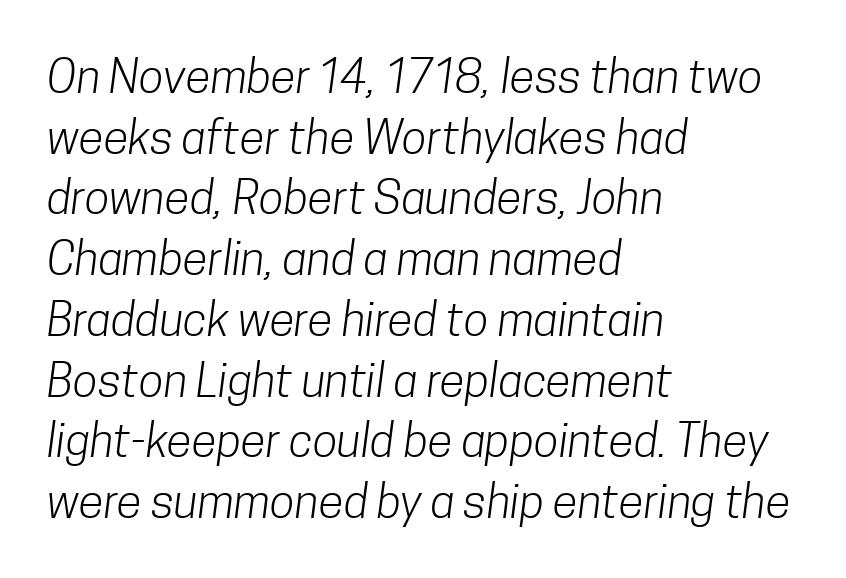
The image shows 46 px light, condensed sans-serif type; set left-aligned, normal line spacing (1.32x), normal letter spacing, not underlined; low stroke contrast and a medium x-height.
